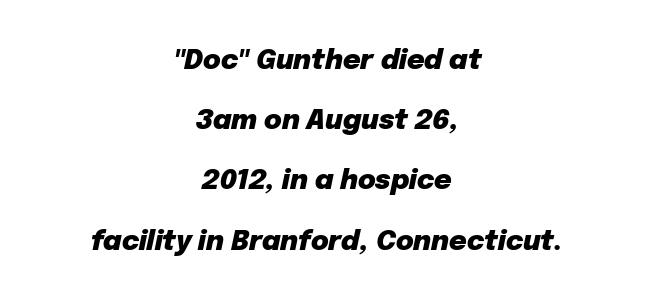
The text block is weighted toward neither margin, spreading evenly from the middle. Words float on clear page, feet unadorned. The axis of the letterforms is tilted away from vertical. As a designer I'd log this as weight 700, bold.
